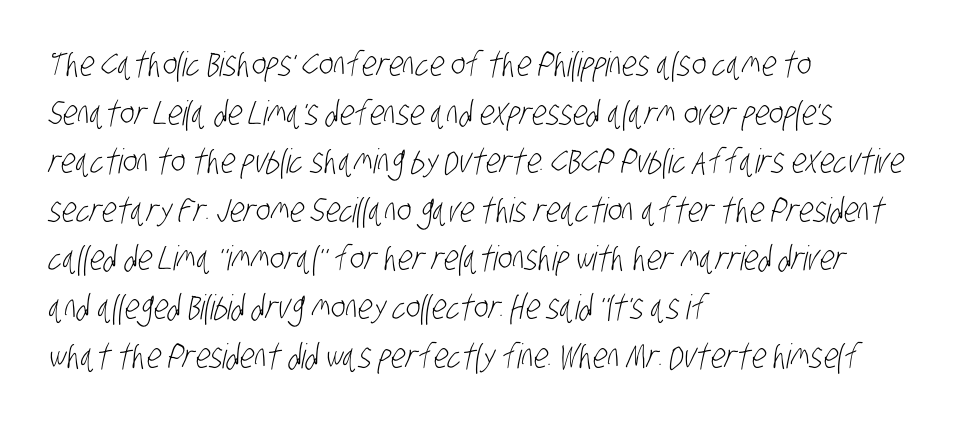
{"serif": "no", "bold": "no", "weight": "light", "width": "condensed", "stroke_contrast": "low", "x_height": "large", "monospaced": "no", "underline": "no", "align": "left", "line_spacing": "normal", "line_spacing_ratio": 1.43, "letter_spacing": "normal", "letter_spacing_em": 0.0, "glyph_px": 34}
